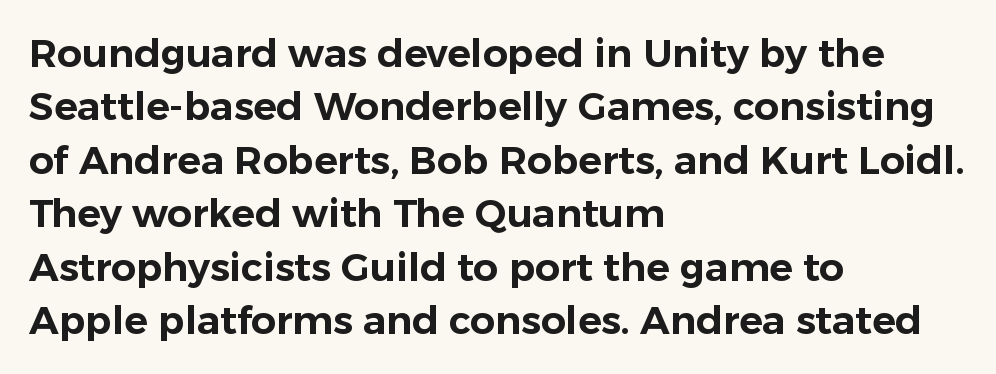
{"serif": "no", "italic": "no", "width": "normal", "stroke_contrast": "low", "x_height": "medium", "monospaced": "no", "underline": "no", "align": "left", "line_spacing": "normal", "line_spacing_ratio": 1.37, "letter_spacing": "normal", "letter_spacing_em": 0.0, "glyph_px": 39}
